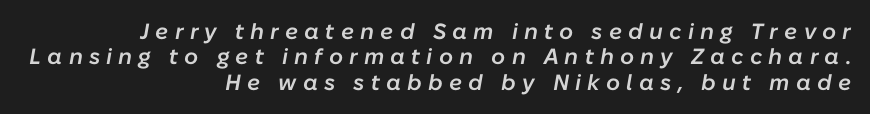
Q: Is the text bold? A: Semi-bold.
Q: Is the text italic (slanted)? A: Yes, it leans right by about 10 degrees.
Q: Is the text underlined? A: No.
Q: How is the paragraph aligned? A: Right-aligned.
Q: Is the spacing between letters normal or unusually wide? A: Unusually wide.
Q: Is the spacing between lines tight, normal or loose? A: Tight.
